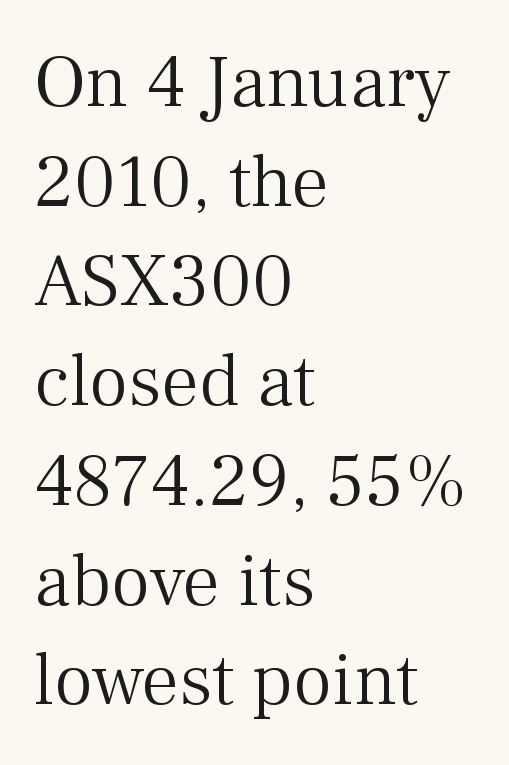
The lines sit at an ordinary, default distance from one another. Every character sits straight up, as roman type does. Are there feet on the stems? There are — it's a serif. Nobody drew a line under any word here. Short note: letters normally spaced. The letters advance in unequal steps, a hallmark of proportional type.
